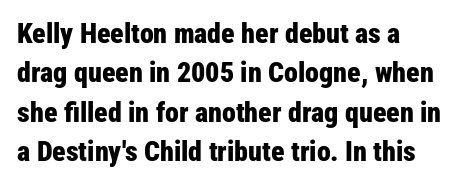
The image shows 28 px bold, condensed sans-serif type, upright; set normal line spacing (1.41x), normal letter spacing, not underlined; low stroke contrast and a medium x-height.
